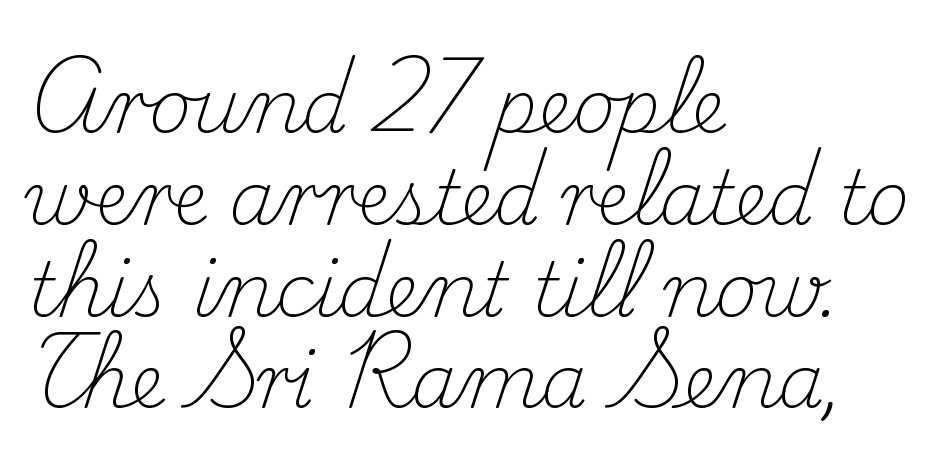
{"serif": "yes", "bold": "no", "weight": "light", "width": "normal", "stroke_contrast": "medium", "x_height": "small", "monospaced": "no", "underline": "no", "align": "left", "line_spacing_ratio": 1.24, "letter_spacing": "normal", "letter_spacing_em": 0.0, "glyph_px": 74}
